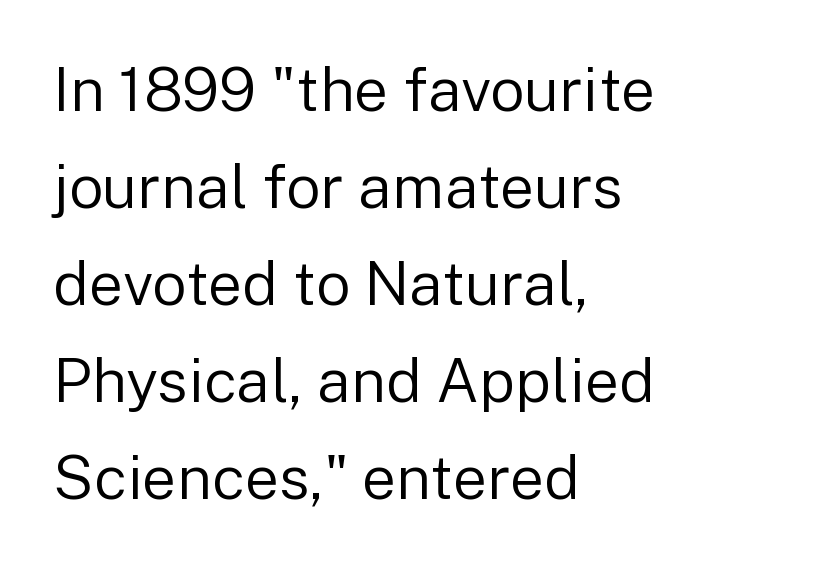
The image shows 61 px regular-weight sans-serif type, upright; set left-aligned, normal line spacing (1.59x), normal letter spacing, not underlined; low stroke contrast and a medium x-height.
